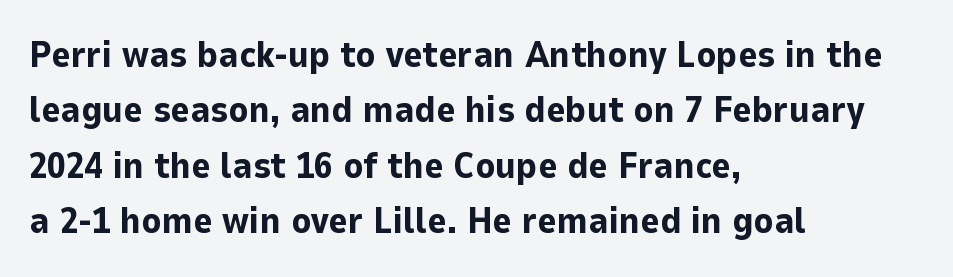
The type sits square on the baseline with zero lean. Here the designer chose a conventional face with non-uniform glyph widths. A student would call this left alignment; a typographer would say flush left, rag right. Each letter's strokes conclude bluntly, with no projecting serifs.
